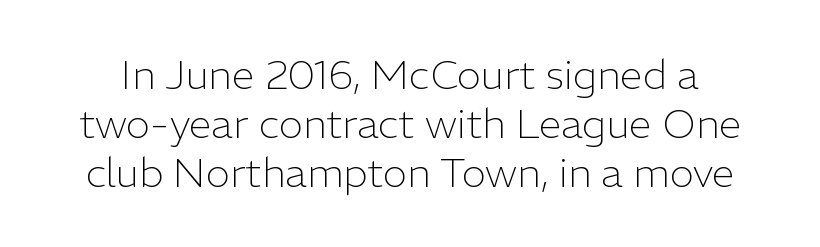
{"serif": "no", "italic": "no", "bold": "no", "weight": "light", "width": "normal", "stroke_contrast": "low", "x_height": "medium", "monospaced": "no", "underline": "no", "line_spacing_ratio": 1.19, "letter_spacing": "normal", "letter_spacing_em": 0.0, "glyph_px": 41}
